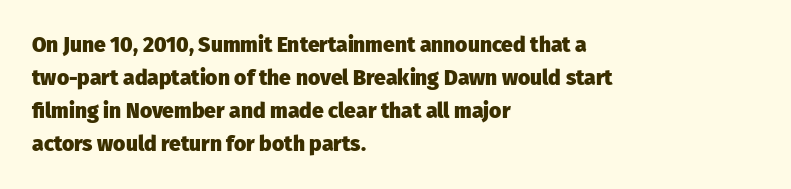
The sample has been set heavy, in full bold. Any mark beneath the type? The region is blank. The ragged edge is on the right, which tells us the setting is flush left. This sample uses plain, unmodified letter spacing. Posture: vertical. Does the leading feel generous? No, just average.
